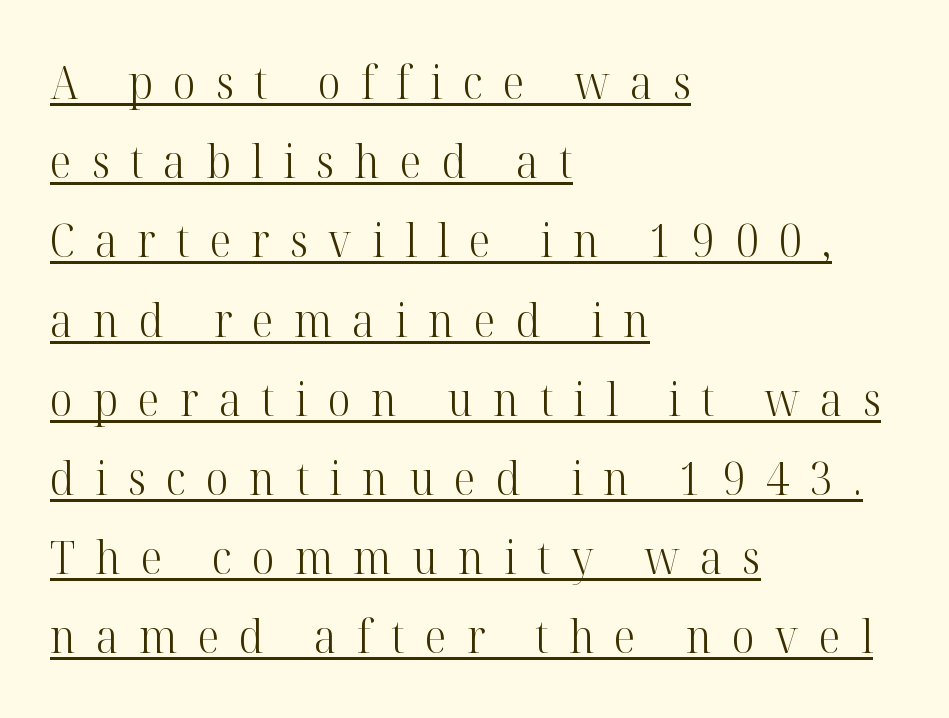
The image shows 45 px light serif type, upright; set left-aligned, line spacing 1.76x, unusually wide letter spacing (+0.45 em), underlined; high stroke contrast and a medium x-height.
